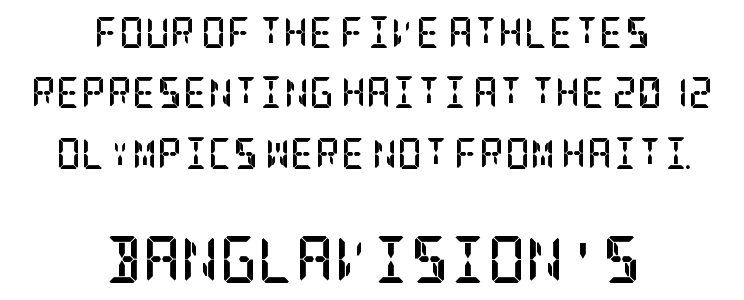
{"serif": "yes", "italic": "no", "bold": "yes", "weight": "semibold", "width": "condensed", "stroke_contrast": "low", "x_height": "large", "underline": "no", "align": "center", "line_spacing": "loose", "line_spacing_ratio": 1.95, "letter_spacing": "normal", "letter_spacing_em": 0.0, "larger_block": "second", "size_ratio": 1.52, "glyph_px": 47}
